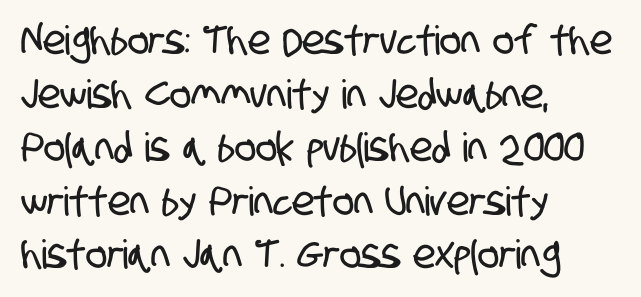
The lines are quadded left. Caption: standard tracking, unaltered. One glance says typical: line gaps are just what's usual. Just letters on the line, the space beneath them empty. The text was rendered using a sans face with plain stroke endings. Looks like regular typesetting: each glyph gets only the width it needs.
